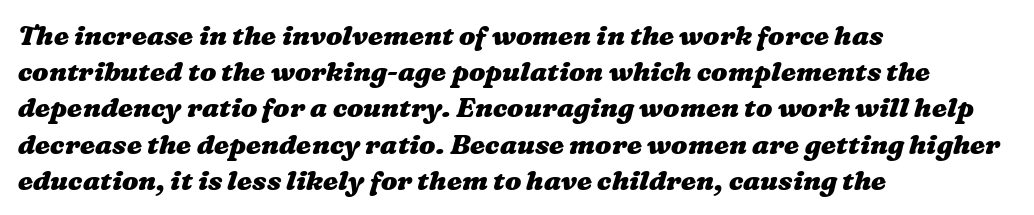
The image shows 27 px bold type; set left-aligned, normal line spacing (1.34x), normal letter spacing, not underlined.
